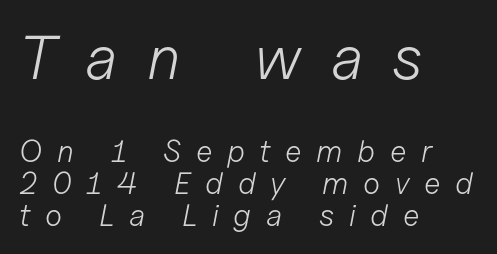
Q: Is the text bold? A: No.
Q: Is the text italic (slanted)? A: Yes, it leans right by about 11 degrees.
Q: Is the text underlined? A: No.
Q: How is the paragraph aligned? A: Left-aligned.
Q: Is the spacing between letters normal or unusually wide? A: Unusually wide.
Q: Is the spacing between lines tight, normal or loose? A: Tight.
Q: Which block of text is set in a larger size, the first (top) or the second (bottom)? A: The first (top) one.
Q: Width (condensed, normal, or wide)? A: Normal.
Q: Stroke contrast? A: Low.
Q: x-height? A: Medium.
Q: Monospaced? A: No.
